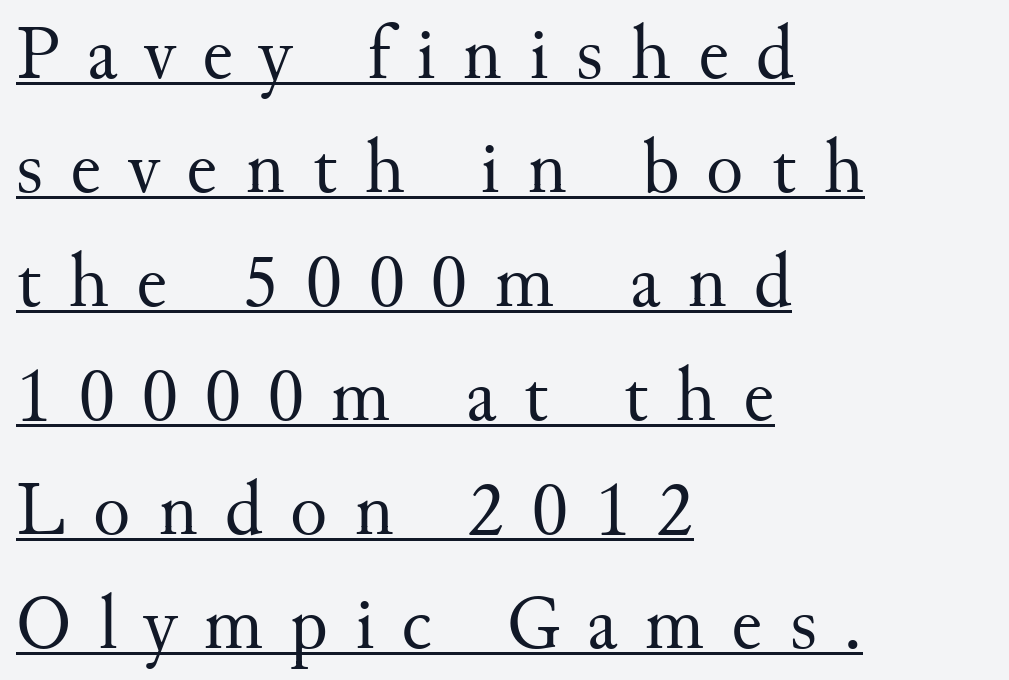
Q: Is the text bold? A: No.
Q: Is the text italic (slanted)? A: No, it is upright.
Q: Is the typeface a serif or a sans-serif typeface? A: Serif.
Q: Is the text underlined? A: Yes.
Q: How is the paragraph aligned? A: Left-aligned.
Q: Is the spacing between letters normal or unusually wide? A: Unusually wide.
Q: Is the spacing between lines tight, normal or loose? A: Normal.
Q: Width (condensed, normal, or wide)? A: Normal.
Q: Stroke contrast? A: Medium.
Q: x-height? A: Small.
Q: Monospaced? A: No.
